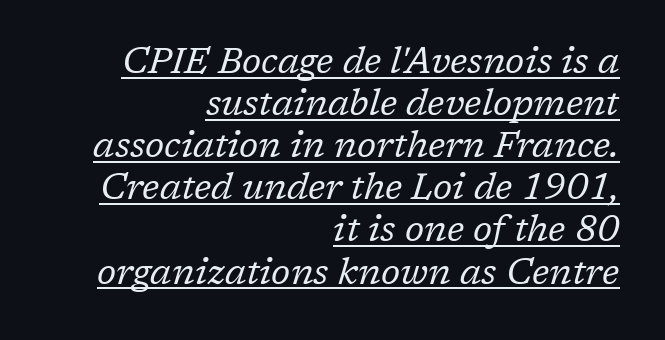
{"serif": "yes", "italic": "yes", "lean": "right", "slant_degrees": 17, "bold": "no", "weight": "regular", "width": "normal", "stroke_contrast": "low", "x_height": "medium", "monospaced": "no", "underline": "yes", "align": "right", "line_spacing_ratio": 1.17, "letter_spacing": "normal", "letter_spacing_em": 0.0, "glyph_px": 36}
